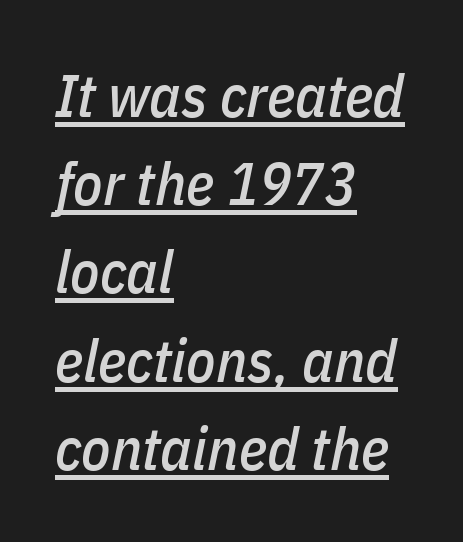
The image shows 60 px condensed type, italic (leaning right); set left-aligned, normal line spacing (1.47x), normal letter spacing, underlined; low stroke contrast and a medium x-height.
